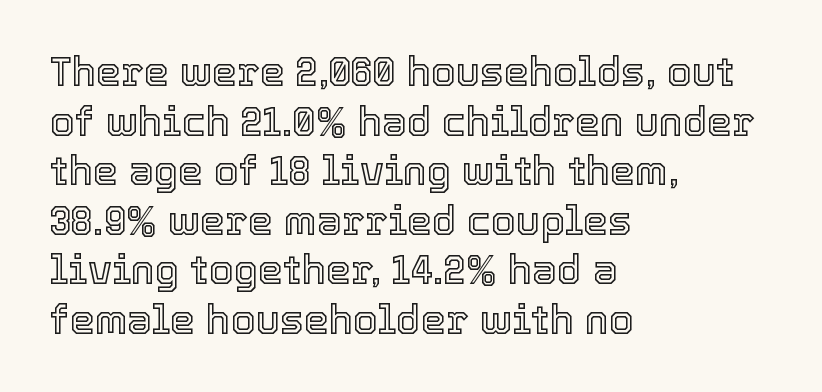
Q: Is the text italic (slanted)? A: No, it is upright.
Q: Is the text underlined? A: No.
Q: How is the paragraph aligned? A: Left-aligned.
Q: Is the spacing between letters normal or unusually wide? A: Normal.
Q: Width (condensed, normal, or wide)? A: Normal.
Q: x-height? A: Medium.
Q: Monospaced? A: No.
